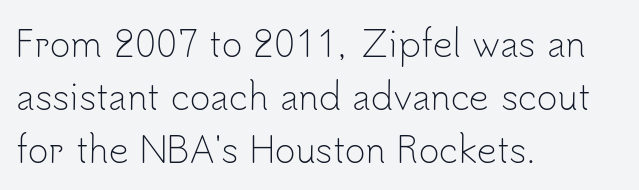
{"serif": "no", "italic": "no", "bold": "no", "weight": "light", "width": "normal", "stroke_contrast": "low", "x_height": "small", "monospaced": "no", "underline": "no", "align": "left", "line_spacing": "normal", "line_spacing_ratio": 1.51, "letter_spacing": "normal", "letter_spacing_em": 0.0, "glyph_px": 35}
